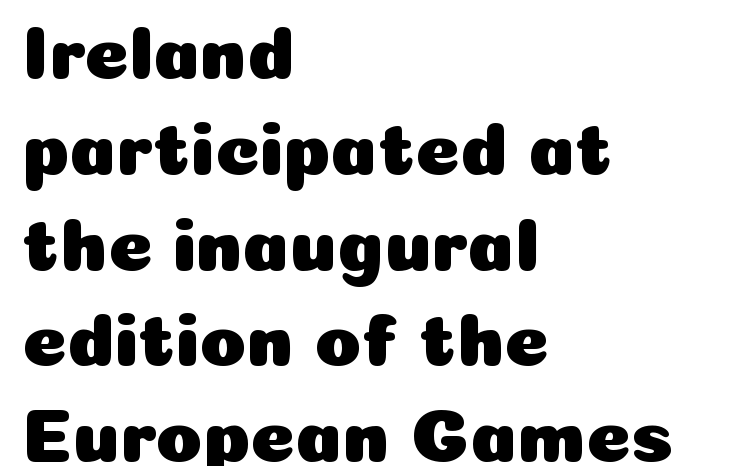
Q: Is the text italic (slanted)? A: No, it is upright.
Q: Is the typeface a serif or a sans-serif typeface? A: Sans-serif.
Q: Is the text underlined? A: No.
Q: How is the paragraph aligned? A: Left-aligned.
Q: Is the spacing between letters normal or unusually wide? A: Normal.
Q: Is the spacing between lines tight, normal or loose? A: Normal.
Q: Width (condensed, normal, or wide)? A: Normal.
Q: Stroke contrast? A: Low.
Q: x-height? A: Medium.
Q: Monospaced? A: No.
